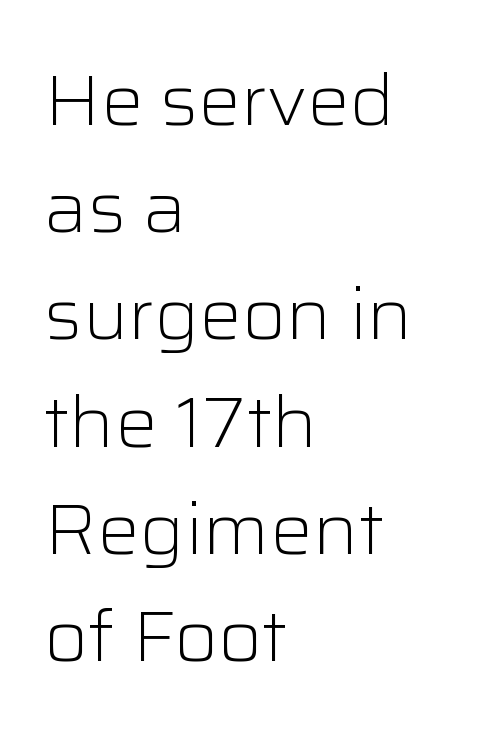
The specimen omits any rule beneath the text block's lines. Nothing unusual about the tracking: characters are spaced as the font intends. Classification — sans serif. Each line starts at the same left margin while the right side varies. On a weight scale, this lands at 450 or below. Ordinary non-slanted type is in use.
